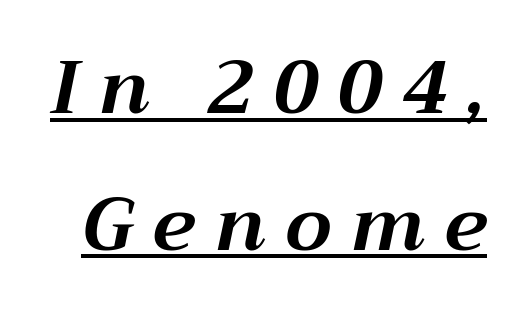
The image shows 74 px bold type, italic (leaning right); set line spacing 1.85x, unusually wide letter spacing (+0.27 em), underlined; medium stroke contrast and a medium x-height.
